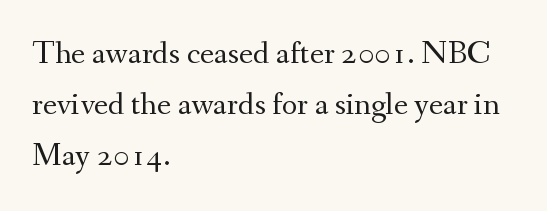
Q: Is the text bold? A: No.
Q: Is the text italic (slanted)? A: No, it is upright.
Q: Is the typeface a serif or a sans-serif typeface? A: Serif.
Q: Is the text underlined? A: No.
Q: How is the paragraph aligned? A: Left-aligned.
Q: Is the spacing between letters normal or unusually wide? A: Normal.
Q: Is the spacing between lines tight, normal or loose? A: Normal.
Q: Width (condensed, normal, or wide)? A: Normal.
Q: Stroke contrast? A: Medium.
Q: x-height? A: Small.
Q: Monospaced? A: No.
